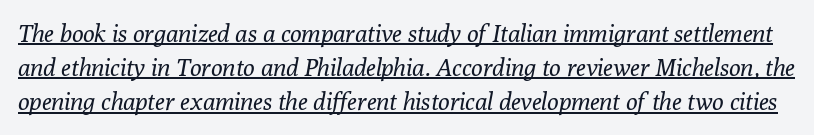
Q: Is the text bold? A: No.
Q: Is the text italic (slanted)? A: Yes, it leans right by about 10 degrees.
Q: Is the text underlined? A: Yes.
Q: Is the spacing between letters normal or unusually wide? A: Normal.
Q: Is the spacing between lines tight, normal or loose? A: Normal.
